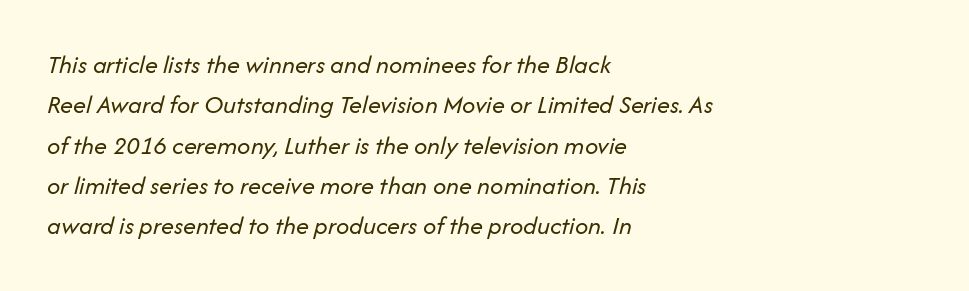
{"italic": "yes", "lean": "right", "slant_degrees": 14, "bold": "no", "underline": "no", "align": "left", "line_spacing": "normal", "line_spacing_ratio": 1.55, "letter_spacing": "normal", "letter_spacing_em": 0.0, "glyph_px": 26}
